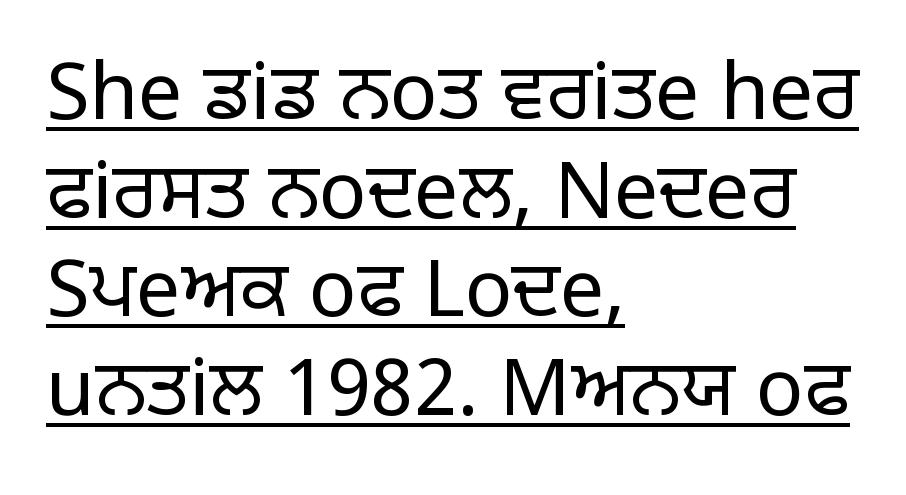
The image shows 79 px regular-weight sans-serif type, upright; set left-aligned, normal line spacing (1.25x), normal letter spacing, underlined; low stroke contrast and a large x-height.
